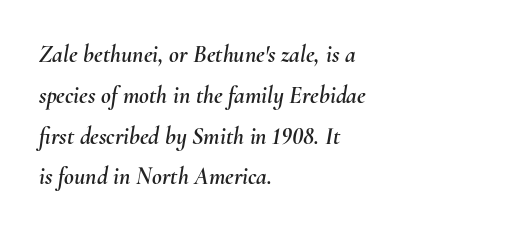
Q: Is the text italic (slanted)? A: Yes, it leans right by about 10 degrees.
Q: Is the text underlined? A: No.
Q: How is the paragraph aligned? A: Left-aligned.
Q: Is the spacing between letters normal or unusually wide? A: Normal.
Q: Is the spacing between lines tight, normal or loose? A: Normal.
